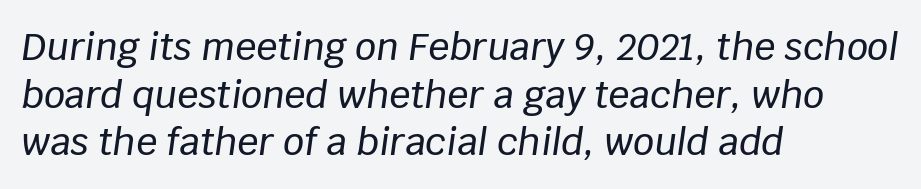
The image shows 37 px text type, italic (leaning right); set left-aligned, normal line spacing (1.29x), normal letter spacing, not underlined; low stroke contrast and a large x-height.
